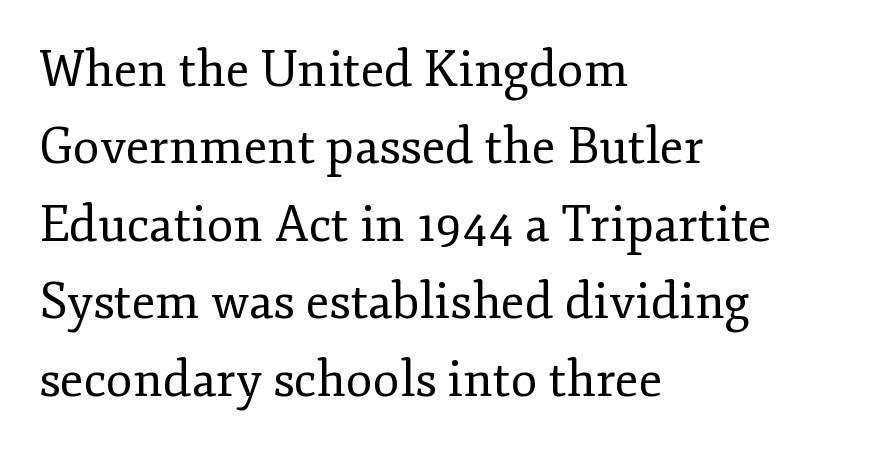
{"serif": "yes", "italic": "no", "bold": "no", "weight": "regular", "width": "normal", "stroke_contrast": "low", "x_height": "small", "monospaced": "no", "underline": "no", "align": "left", "line_spacing": "normal", "line_spacing_ratio": 1.58, "letter_spacing": "normal", "letter_spacing_em": 0.0, "glyph_px": 49}
